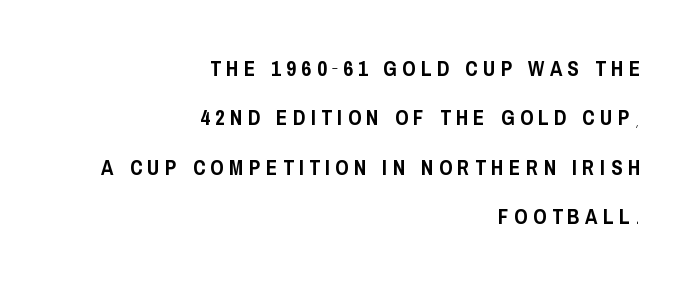
Q: Is the text italic (slanted)? A: No, it is upright.
Q: Is the text underlined? A: No.
Q: How is the paragraph aligned? A: Right-aligned.
Q: Is the spacing between letters normal or unusually wide? A: Unusually wide.
Q: Is the spacing between lines tight, normal or loose? A: Loose.
